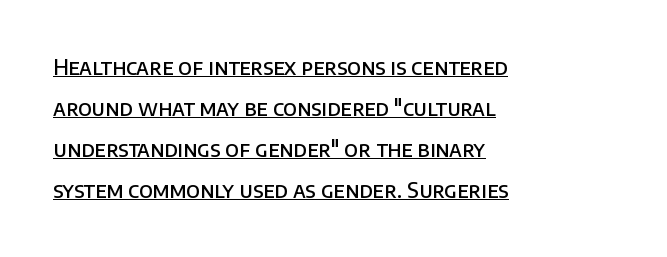
The image shows 21 px text type, upright; set left-aligned, loose line spacing (1.96x), normal letter spacing, underlined.
